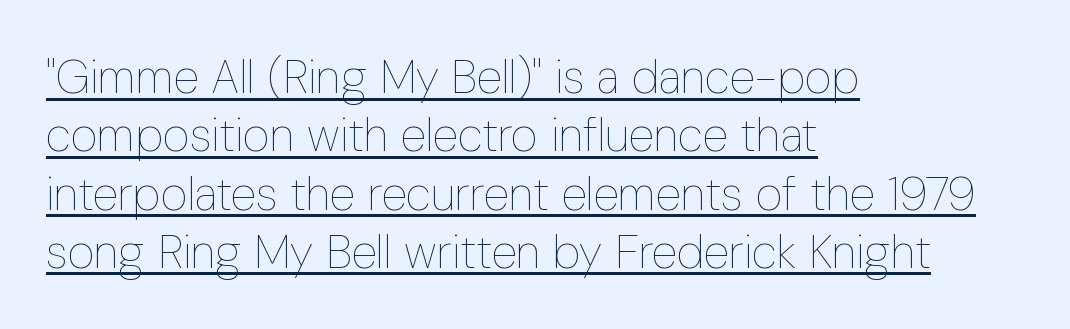
Q: Is the text bold? A: No.
Q: Is the text italic (slanted)? A: No, it is upright.
Q: Is the text underlined? A: Yes.
Q: How is the paragraph aligned? A: Left-aligned.
Q: Is the spacing between letters normal or unusually wide? A: Normal.
Q: Width (condensed, normal, or wide)? A: Condensed.
Q: Stroke contrast? A: Low.
Q: x-height? A: Medium.
Q: Monospaced? A: No.
